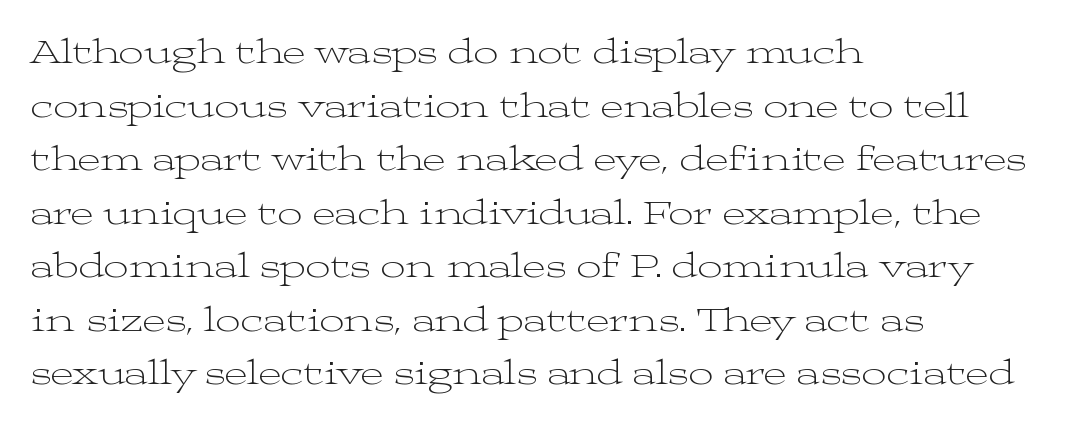
The typography opts for an upright posture over an oblique one. Compared with a centered layout, this one pins lines to the left instead. Quick note: underline off. This sample has the flowing, uneven cadence of proportional lettering.
